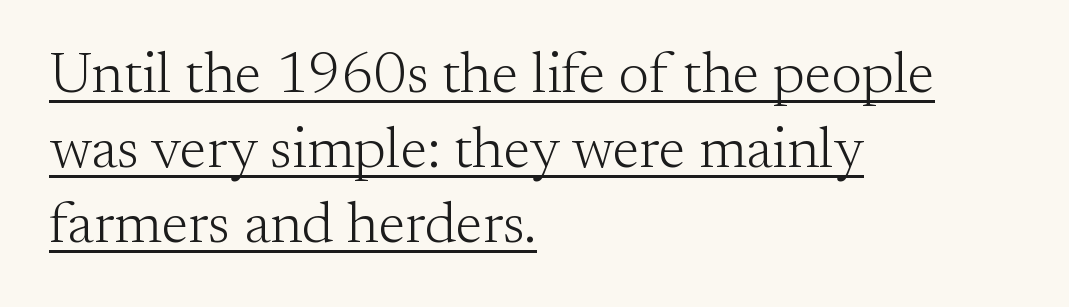
The image shows 58 px light serif type, upright; set left-aligned, normal line spacing (1.29x), normal letter spacing, underlined; medium stroke contrast and a small x-height.
